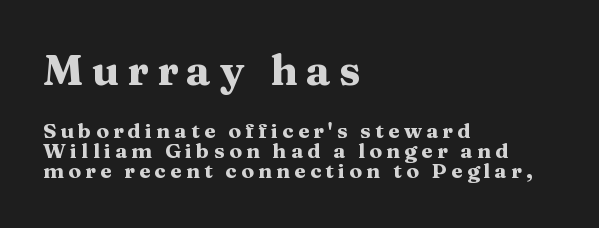
Q: Is the text bold? A: Yes.
Q: Is the text italic (slanted)? A: No, it is upright.
Q: Is the typeface a serif or a sans-serif typeface? A: Serif.
Q: Is the text underlined? A: No.
Q: How is the paragraph aligned? A: Left-aligned.
Q: Is the spacing between letters normal or unusually wide? A: Unusually wide.
Q: Is the spacing between lines tight, normal or loose? A: Tight.
Q: Which block of text is set in a larger size, the first (top) or the second (bottom)? A: The first (top) one.
Q: Width (condensed, normal, or wide)? A: Wide.
Q: Stroke contrast? A: Medium.
Q: x-height? A: Medium.
Q: Monospaced? A: No.
